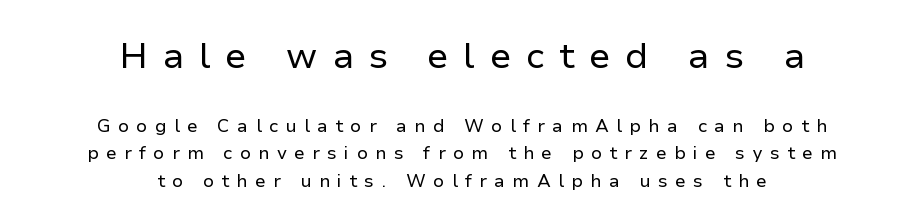
Q: Is the text bold? A: No.
Q: Is the text italic (slanted)? A: No, it is upright.
Q: Is the typeface a serif or a sans-serif typeface? A: Sans-serif.
Q: Is the text underlined? A: No.
Q: How is the paragraph aligned? A: Centered.
Q: Is the spacing between letters normal or unusually wide? A: Unusually wide.
Q: Is the spacing between lines tight, normal or loose? A: Normal.
Q: Which block of text is set in a larger size, the first (top) or the second (bottom)? A: The first (top) one.
Q: Width (condensed, normal, or wide)? A: Normal.
Q: Stroke contrast? A: Low.
Q: x-height? A: Medium.
Q: Monospaced? A: No.
